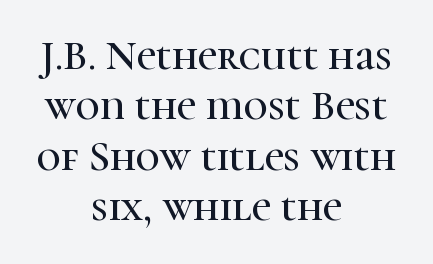
The image shows 42 px serif type, upright; set centered, line spacing 1.2x, normal letter spacing, not underlined; high stroke contrast and a medium x-height.
